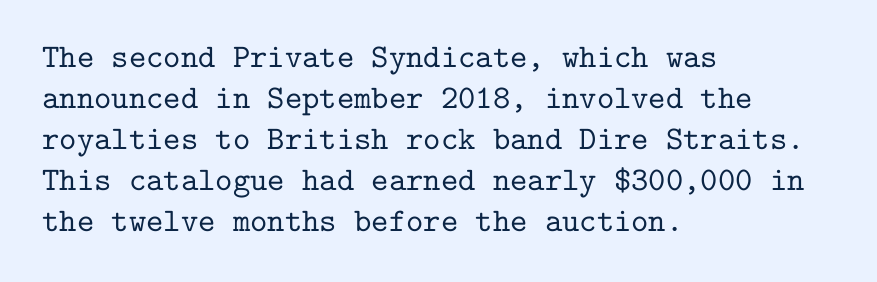
Look at the tracking — it's just the regular setting, nothing added. Line beginnings align vertically; line endings do not. The type family on display is of the serif kind. Notice how the stems are strictly vertical — no italics here. The space beneath each line is pristine and unruled.
